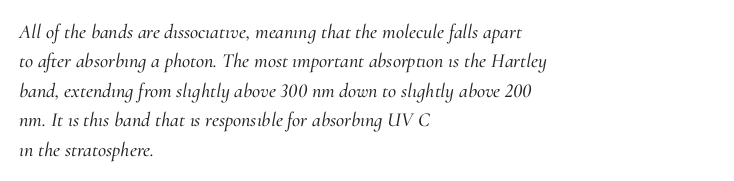
Q: Is the text italic (slanted)? A: Yes, it leans right by about 10 degrees.
Q: Is the text underlined? A: No.
Q: How is the paragraph aligned? A: Left-aligned.
Q: Is the spacing between letters normal or unusually wide? A: Normal.
Q: Is the spacing between lines tight, normal or loose? A: Normal.
